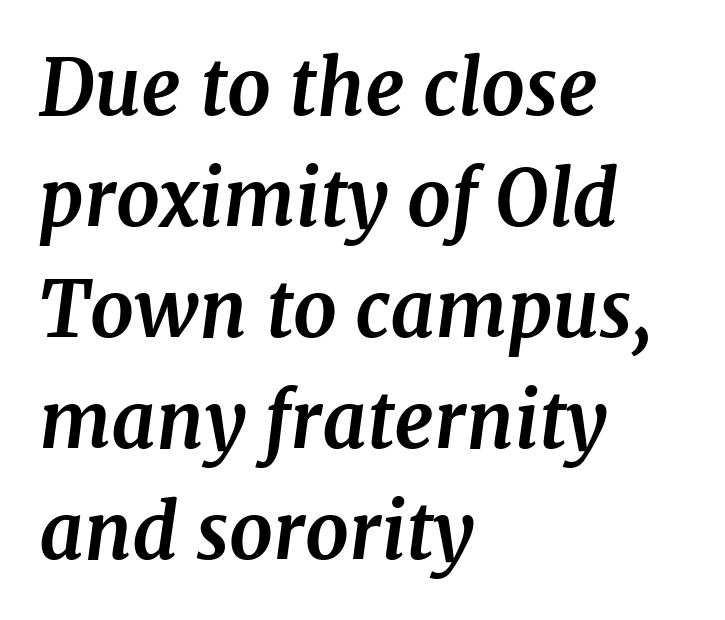
The image shows 77 px bold serif type, italic (leaning right); set left-aligned, normal line spacing (1.44x), normal letter spacing, not underlined; medium stroke contrast and a medium x-height.
